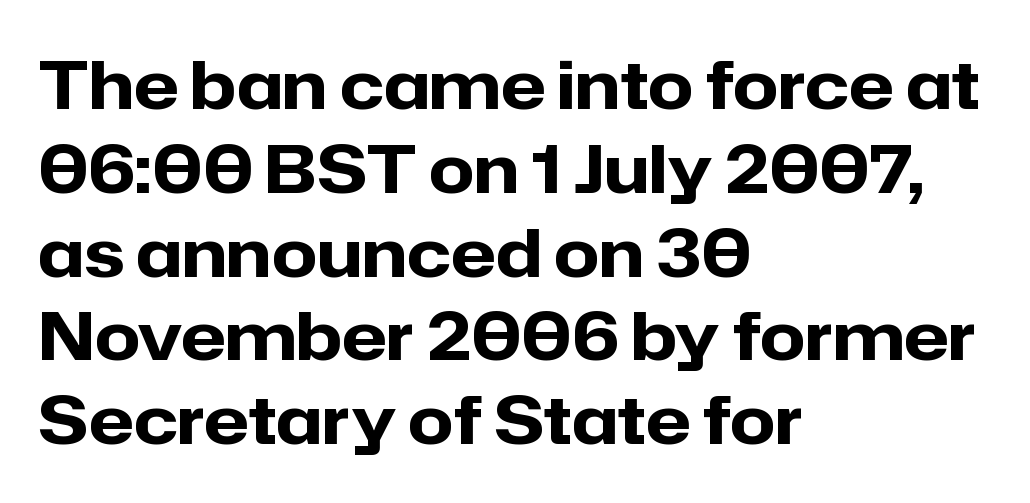
The lines in this sample share a left origin and differ only in where they stop. The zone under the glyphs is completely vacant. A normal amount of white space separates one row of letters from the next. Here the glyphs are tracked normally, forming tight word shapes. Every stem runs plumb, perpendicular to the baseline. Font category for this specimen: sans-serif.
